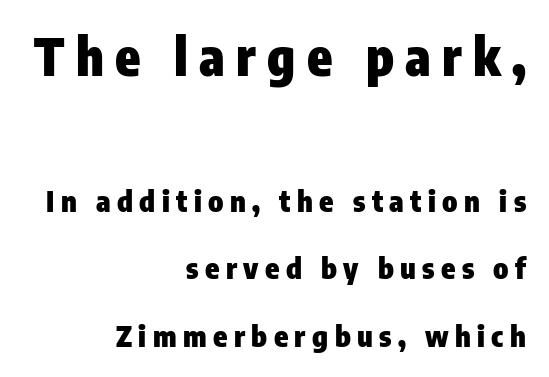
Characters follow at a spacing far wider than the type designer built in. Weight: bold. The rendering shows plain stroke endings on the letterforms — a sans-serif design. The block sitting higher on the canvas is the one with enlarged characters. Whoever set this chose breathing room over compactness in the vertical rhythm. Proportional: the letters do not fall into vertical columns.
